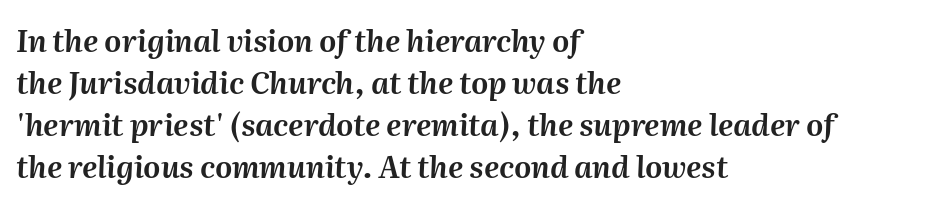
The passage is arranged the way most books set body copy — flush left. Vertically, the passage feels balanced, rows spaced as you'd expect. These lines are rendered in a variable-pitch font. The area under the type is left untouched. Emphasis-style slanted type is in use.
